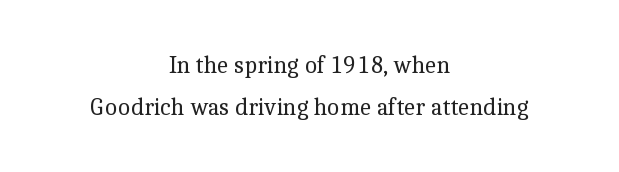
Q: Is the text bold? A: No.
Q: Is the text italic (slanted)? A: No, it is upright.
Q: Is the text underlined? A: No.
Q: How is the paragraph aligned? A: Centered.
Q: Is the spacing between letters normal or unusually wide? A: Normal.
